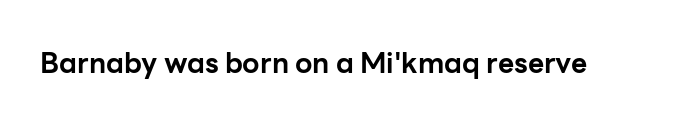
Q: Is the text bold? A: Yes.
Q: Is the text italic (slanted)? A: No, it is upright.
Q: Is the typeface a serif or a sans-serif typeface? A: Sans-serif.
Q: Is the text underlined? A: No.
Q: Is the spacing between letters normal or unusually wide? A: Normal.
Q: Width (condensed, normal, or wide)? A: Normal.
Q: Stroke contrast? A: Low.
Q: x-height? A: Medium.
Q: Monospaced? A: No.
